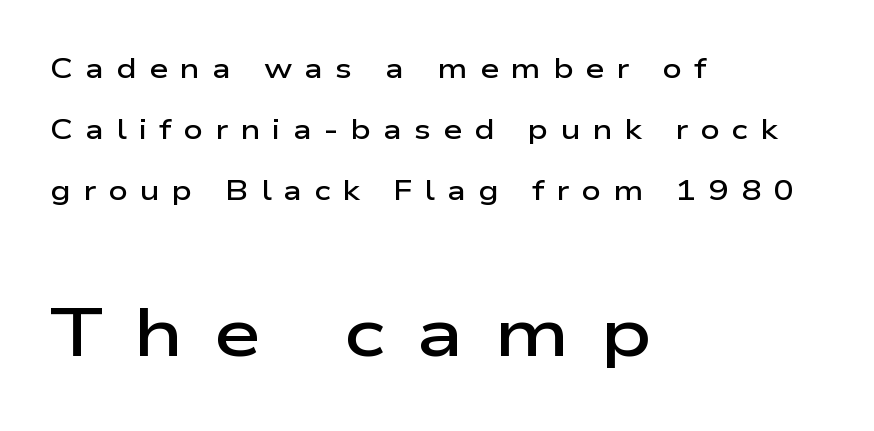
{"serif": "no", "italic": "no", "bold": "semi", "weight": "semibold", "width": "wide", "stroke_contrast": "low", "x_height": "medium", "monospaced": "no", "underline": "no", "align": "left", "line_spacing": "loose", "line_spacing_ratio": 2.26, "letter_spacing": "wide", "letter_spacing_em": 0.45, "larger_block": "second", "size_ratio": 2.52, "glyph_px": 68}
